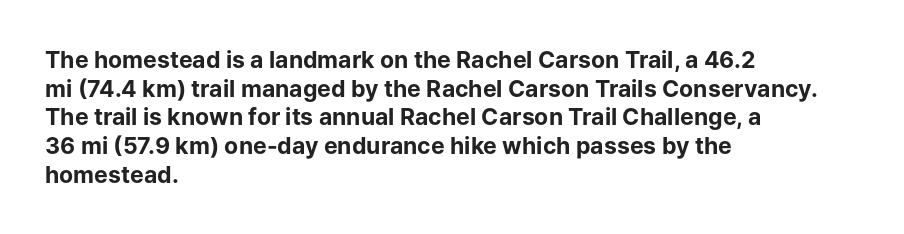
In CSS terms this would be text-align: left. On the weight axis this lands at bold, roughly 700. No word sits above an underline. Regarding leading, the lines here are spaced in the standard way. Quick note: not italic, upright. Glyph-to-glyph distance matches everyday printed text.
